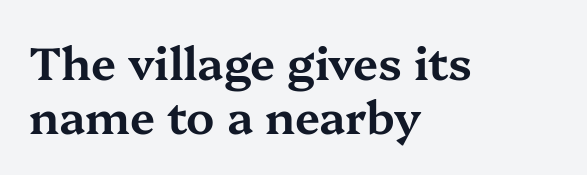
{"serif": "yes", "italic": "no", "width": "wide", "stroke_contrast": "medium", "x_height": "medium", "monospaced": "no", "underline": "no", "align": "left", "line_spacing_ratio": 1.19, "letter_spacing": "normal", "letter_spacing_em": 0.0, "glyph_px": 45}
